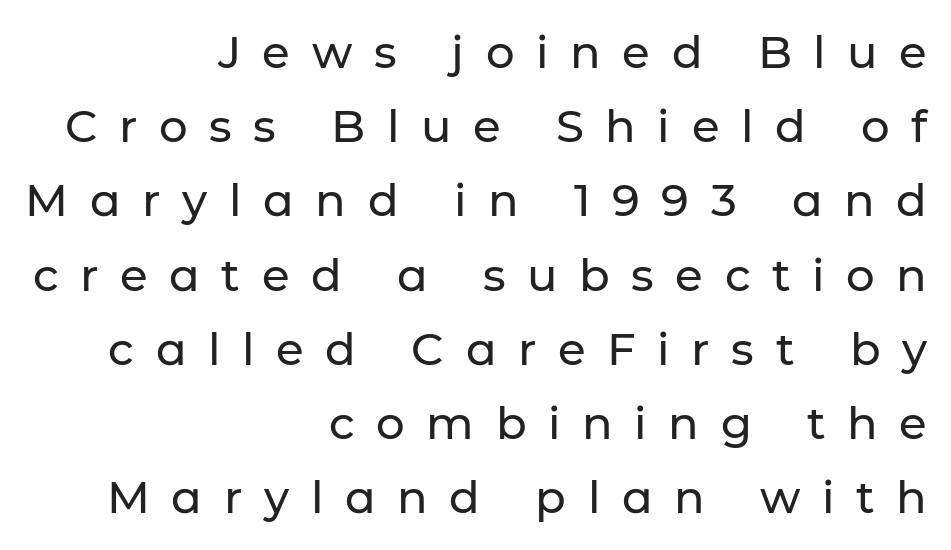
The face used here is proportionally spaced, like ordinary book or web type. A roman cut, with each character standing at attention. Evenly set lines give the paragraph a standard silhouette. Reading down the block, your eye finds every line finishing at a fixed right position. Underline: absent.
